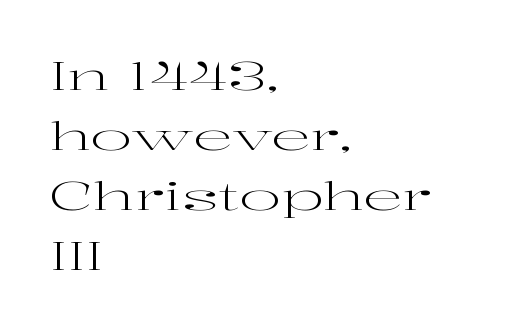
The image shows 39 px regular-weight, wide serif type, upright; set left-aligned, normal line spacing (1.54x), normal letter spacing, not underlined; high stroke contrast and a medium x-height.
